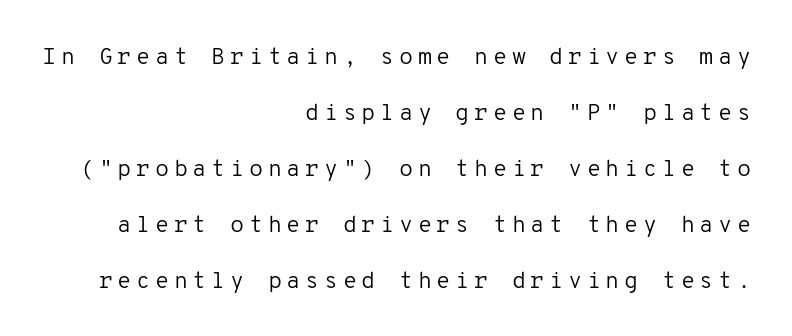
{"italic": "no", "bold": "no", "underline": "no", "align": "right", "line_spacing": "loose", "line_spacing_ratio": 2.43, "letter_spacing": "wide", "letter_spacing_em": 0.2, "glyph_px": 23}
